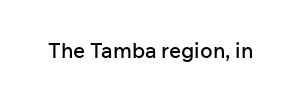
{"italic": "no", "underline": "no", "letter_spacing": "normal", "letter_spacing_em": 0.0, "glyph_px": 21}
